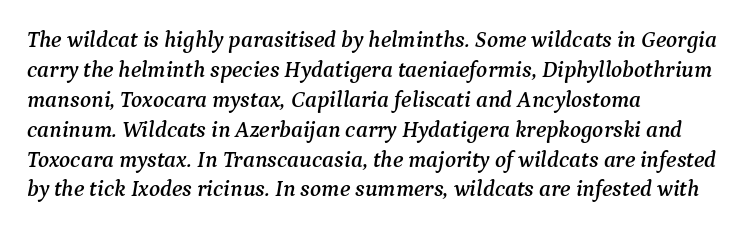
Q: Is the text italic (slanted)? A: Yes, it leans right by about 9 degrees.
Q: Is the text underlined? A: No.
Q: How is the paragraph aligned? A: Left-aligned.
Q: Is the spacing between letters normal or unusually wide? A: Normal.
Q: Is the spacing between lines tight, normal or loose? A: Normal.
